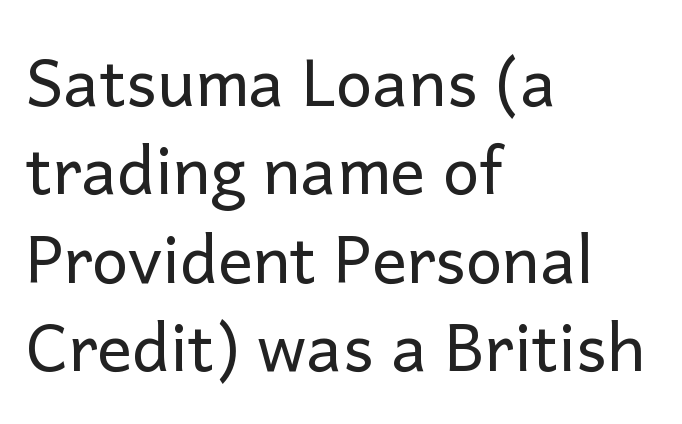
This sample uses an upright cut, with every glyph sitting square on the baseline. How are the letters spaced? Ordinarily, with no added tracking. The rows are spaced the way most documents space them. Layout note: lines flush left. The letters advance in unequal steps, a hallmark of proportional type. I'd call this a sans setting — the letters go barefoot.
